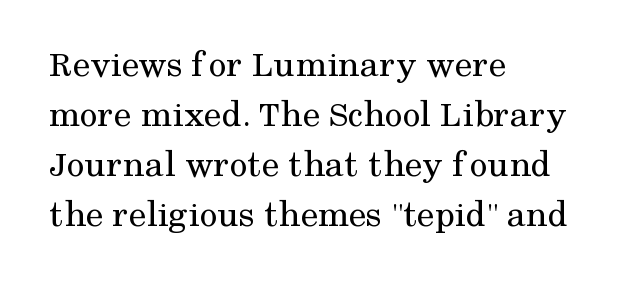
{"serif": "yes", "italic": "no", "bold": "no", "weight": "regular", "width": "normal", "stroke_contrast": "medium", "x_height": "medium", "monospaced": "no", "underline": "no", "align": "left", "line_spacing": "normal", "line_spacing_ratio": 1.28, "letter_spacing": "normal", "letter_spacing_em": 0.0, "glyph_px": 39}
